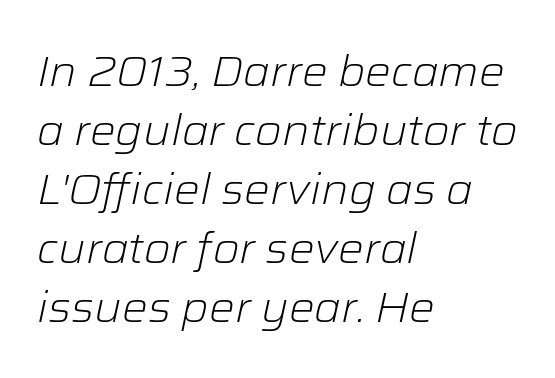
{"italic": "yes", "lean": "right", "slant_degrees": 12, "bold": "no", "weight": "light", "width": "normal", "stroke_contrast": "low", "x_height": "medium", "monospaced": "no", "underline": "no", "align": "left", "line_spacing": "normal", "line_spacing_ratio": 1.37, "letter_spacing": "normal", "letter_spacing_em": 0.0, "glyph_px": 43}
